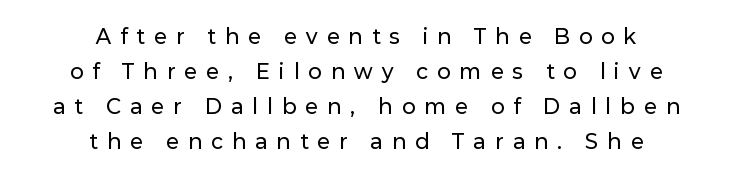
Q: Is the text italic (slanted)? A: No, it is upright.
Q: Is the text underlined? A: No.
Q: How is the paragraph aligned? A: Centered.
Q: Is the spacing between letters normal or unusually wide? A: Unusually wide.
